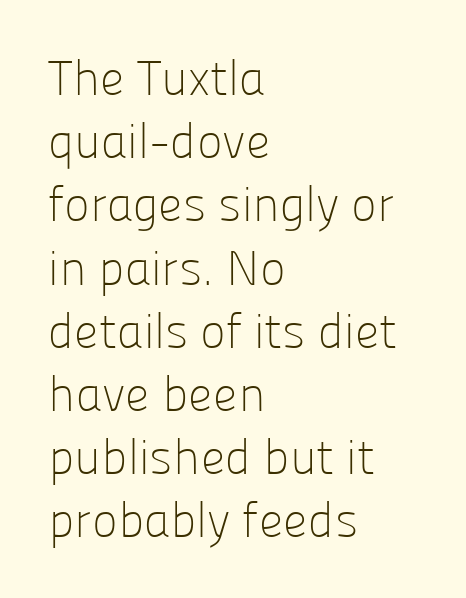
{"serif": "no", "italic": "no", "bold": "no", "weight": "light", "width": "normal", "stroke_contrast": "low", "x_height": "medium", "monospaced": "no", "underline": "no", "align": "left", "line_spacing": "normal", "line_spacing_ratio": 1.29, "letter_spacing": "normal", "letter_spacing_em": 0.0, "glyph_px": 49}
